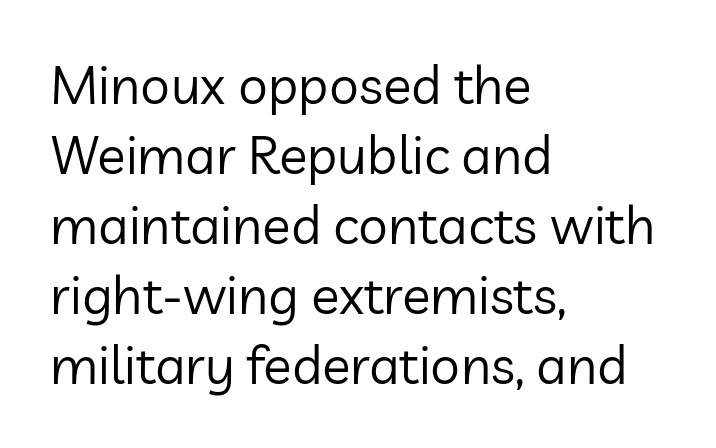
You could not count columns in this text — the font is proportionally spaced. These glyphs show unthickened strokes, regular width or finer. The lines are quadded left. A roman cut, with each character standing at attention. Unmarked baselines from the first word to the last. Caption: standard tracking, unaltered.
